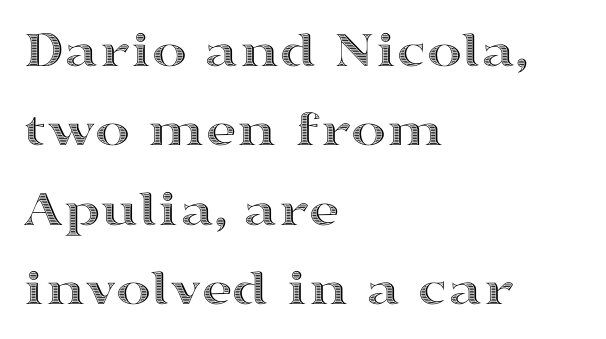
{"italic": "no", "width": "wide", "x_height": "medium", "monospaced": "no", "underline": "no", "align": "left", "line_spacing": "normal", "line_spacing_ratio": 1.5, "letter_spacing": "normal", "letter_spacing_em": 0.0, "glyph_px": 53}
